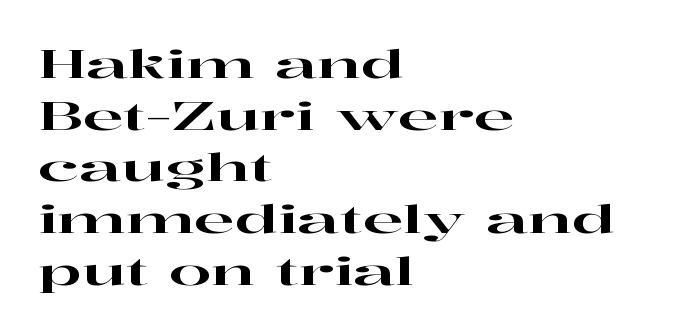
The image shows 38 px wide serif type, upright; set left-aligned, normal line spacing (1.36x), normal letter spacing, not underlined; high stroke contrast and a medium x-height.
